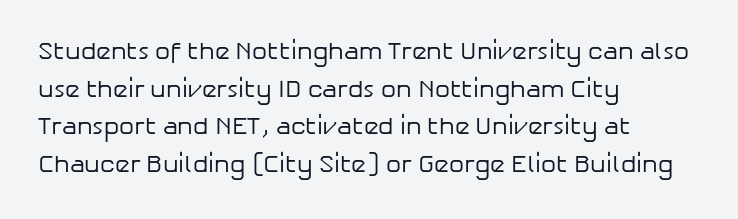
The setting favours the left margin, as ordinary paragraphs usually do. The face looks like a standard text weight, possibly lighter. Each row of text sits above clean, open space. Posture: straight, roman, zero tilt.
